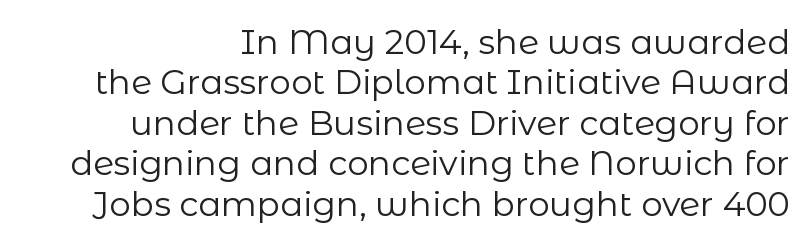
Q: Is the text bold? A: No.
Q: Is the text italic (slanted)? A: No, it is upright.
Q: Is the typeface a serif or a sans-serif typeface? A: Sans-serif.
Q: Is the text underlined? A: No.
Q: Is the spacing between letters normal or unusually wide? A: Normal.
Q: Width (condensed, normal, or wide)? A: Normal.
Q: Stroke contrast? A: Low.
Q: x-height? A: Medium.
Q: Monospaced? A: No.
